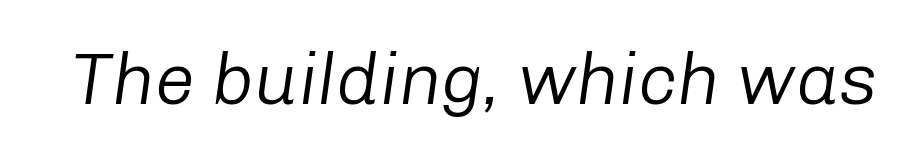
Q: Is the text bold? A: No.
Q: Is the text italic (slanted)? A: Yes, it leans right by about 8 degrees.
Q: Is the text underlined? A: No.
Q: Is the spacing between letters normal or unusually wide? A: Normal.
Q: Width (condensed, normal, or wide)? A: Normal.
Q: Stroke contrast? A: Low.
Q: x-height? A: Medium.
Q: Monospaced? A: No.
